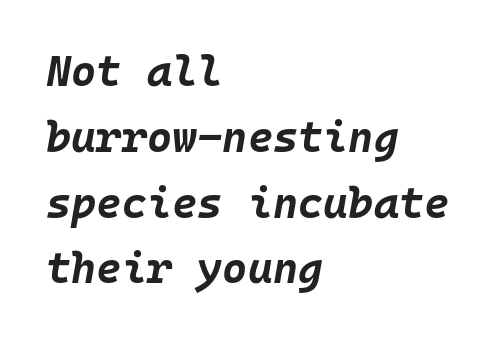
Between one letter and the next there's only the usual sliver of space. Check the space under the baseline: it is left empty. You'd pick this weight for a headline — it's a proper bold. The face used here is monospaced, like something from a code editor.
